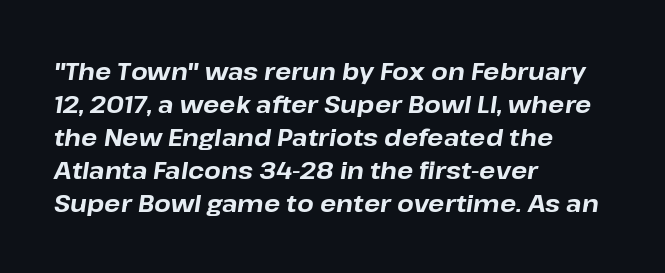
Where is the straight margin? On the left. How heavy is the stroke? Heavy — this is a bold. Notice how the stems are inclined rather than vertical — that's the hallmark of italics. The glyphs are unaccompanied by any horizontal stroke below them. The block of text has a typical density, with ordinary space between rows.
